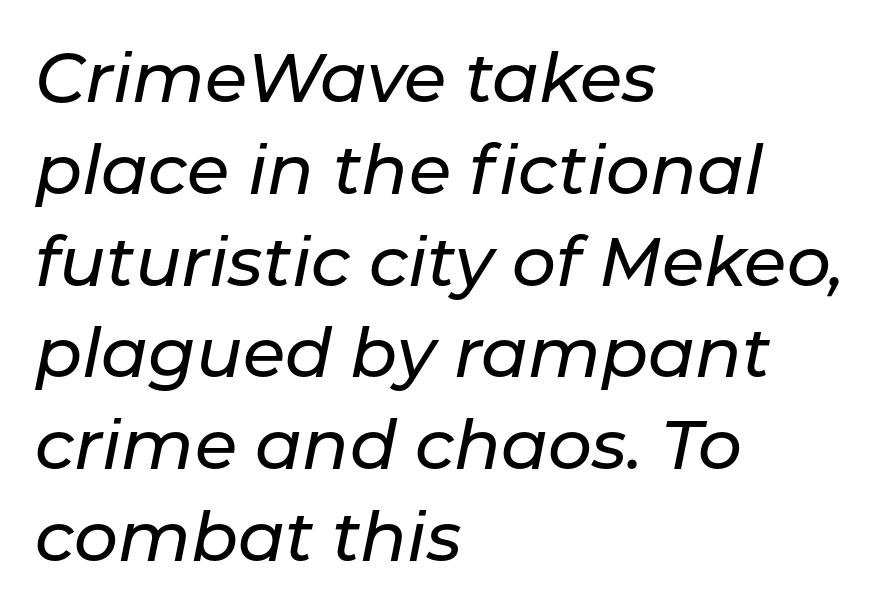
Q: Is the text italic (slanted)? A: Yes, it leans right by about 11 degrees.
Q: Is the text underlined? A: No.
Q: How is the paragraph aligned? A: Left-aligned.
Q: Is the spacing between letters normal or unusually wide? A: Normal.
Q: Is the spacing between lines tight, normal or loose? A: Normal.
Q: Width (condensed, normal, or wide)? A: Normal.
Q: Stroke contrast? A: Low.
Q: x-height? A: Medium.
Q: Monospaced? A: No.
